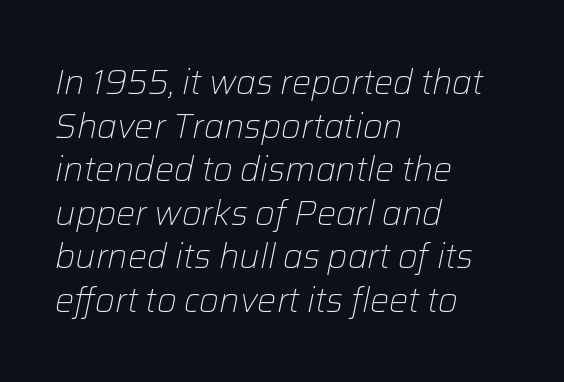
The image shows 34 px light type, italic (leaning right); set left-aligned, normal line spacing (1.28x), normal letter spacing, not underlined; low stroke contrast and a medium x-height.
